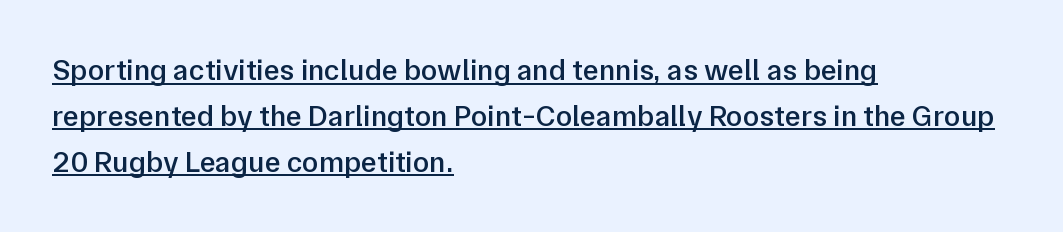
Q: Is the text bold? A: Semi-bold.
Q: Is the text italic (slanted)? A: No, it is upright.
Q: Is the typeface a serif or a sans-serif typeface? A: Sans-serif.
Q: Is the text underlined? A: Yes.
Q: How is the paragraph aligned? A: Left-aligned.
Q: Is the spacing between letters normal or unusually wide? A: Normal.
Q: Is the spacing between lines tight, normal or loose? A: Normal.
Q: Width (condensed, normal, or wide)? A: Normal.
Q: Stroke contrast? A: Low.
Q: x-height? A: Medium.
Q: Monospaced? A: No.
